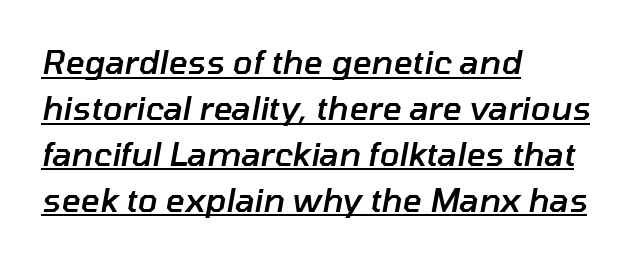
Q: Is the text bold? A: Semi-bold.
Q: Is the text italic (slanted)? A: Yes, it leans right by about 10 degrees.
Q: Is the text underlined? A: Yes.
Q: How is the paragraph aligned? A: Left-aligned.
Q: Is the spacing between letters normal or unusually wide? A: Normal.
Q: Is the spacing between lines tight, normal or loose? A: Normal.
Q: Width (condensed, normal, or wide)? A: Normal.
Q: Stroke contrast? A: Low.
Q: x-height? A: Medium.
Q: Monospaced? A: No.
